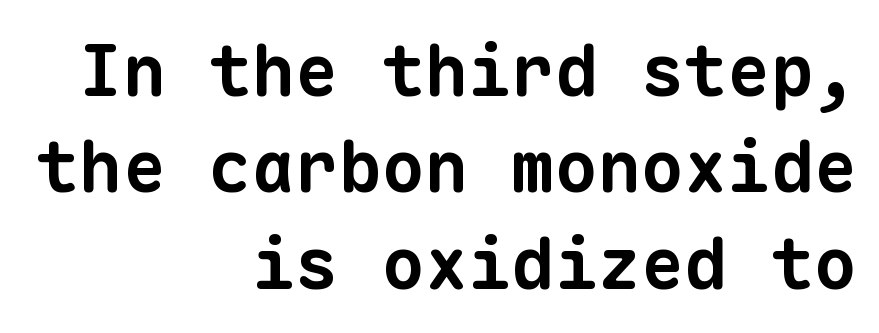
The image shows 72 px bold sans-serif type, monospaced; set right-aligned, normal line spacing (1.34x), normal letter spacing, not underlined; low stroke contrast and a medium x-height.
